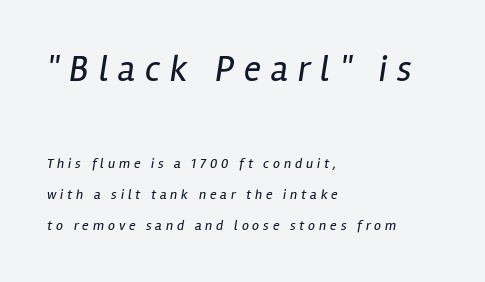
Q: Is the text bold? A: No.
Q: Is the text italic (slanted)? A: Yes, it leans right by about 12 degrees.
Q: Is the text underlined? A: No.
Q: How is the paragraph aligned? A: Left-aligned.
Q: Is the spacing between letters normal or unusually wide? A: Unusually wide.
Q: Is the spacing between lines tight, normal or loose? A: Loose.
Q: Which block of text is set in a larger size, the first (top) or the second (bottom)? A: The first (top) one.
Q: Width (condensed, normal, or wide)? A: Condensed.
Q: Stroke contrast? A: Low.
Q: x-height? A: Medium.
Q: Monospaced? A: No.
